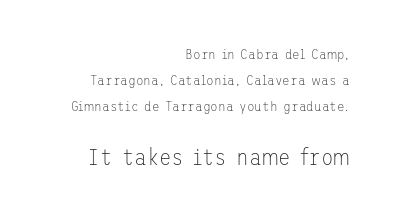
{"italic": "no", "bold": "no", "underline": "no", "align": "right", "line_spacing_ratio": 1.87, "letter_spacing": "normal", "letter_spacing_em": 0.0, "larger_block": "second", "size_ratio": 1.64, "glyph_px": 23}
